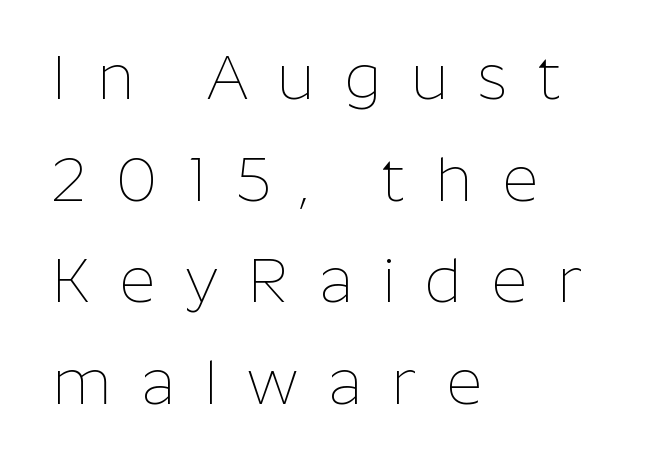
The image shows 62 px thin sans-serif type, upright; set left-aligned, normal line spacing (1.64x), unusually wide letter spacing (+0.48 em), not underlined; low stroke contrast and a medium x-height.
